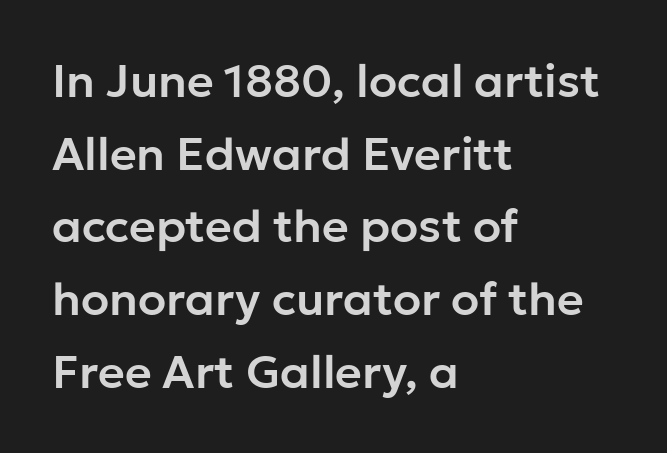
This rendering employs a face without finishing strokes, i.e., a sans-serif. Proportional: the letters do not fall into vertical columns. In terms of posture, this sample is upright. The specimen omits any rule beneath the text block's lines. Whoever set this chose a conventional vertical rhythm. The rendering keeps characters at their native spacing.
